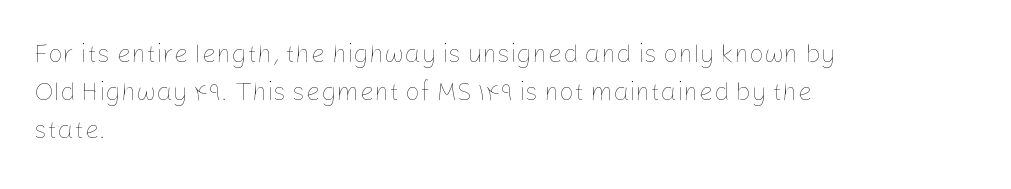
{"italic": "no", "bold": "no", "underline": "no", "align": "left", "line_spacing": "normal", "line_spacing_ratio": 1.47, "letter_spacing": "normal", "letter_spacing_em": 0.0, "glyph_px": 26}
